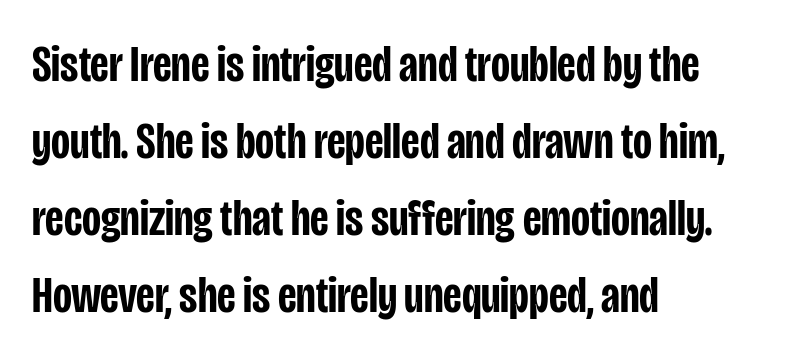
Q: Is the text bold? A: Semi-bold.
Q: Is the text italic (slanted)? A: No, it is upright.
Q: Is the typeface a serif or a sans-serif typeface? A: Sans-serif.
Q: Is the text underlined? A: No.
Q: How is the paragraph aligned? A: Left-aligned.
Q: Is the spacing between letters normal or unusually wide? A: Normal.
Q: Is the spacing between lines tight, normal or loose? A: Normal.
Q: Width (condensed, normal, or wide)? A: Condensed.
Q: Stroke contrast? A: Low.
Q: x-height? A: Large.
Q: Monospaced? A: No.
